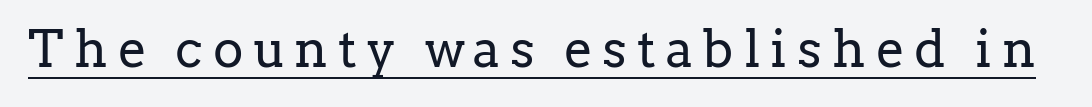
The image shows 51 px regular-weight serif type, upright; set unusually wide letter spacing (+0.2 em), underlined; low stroke contrast and a medium x-height.
